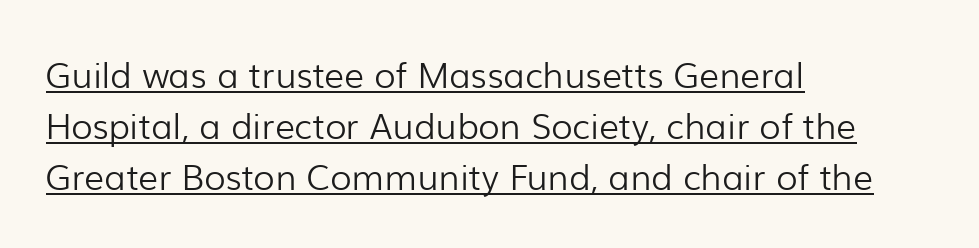
Q: Is the text bold? A: No.
Q: Is the text italic (slanted)? A: No, it is upright.
Q: Is the typeface a serif or a sans-serif typeface? A: Sans-serif.
Q: Is the text underlined? A: Yes.
Q: How is the paragraph aligned? A: Left-aligned.
Q: Is the spacing between letters normal or unusually wide? A: Normal.
Q: Is the spacing between lines tight, normal or loose? A: Normal.
Q: Width (condensed, normal, or wide)? A: Normal.
Q: Stroke contrast? A: Low.
Q: x-height? A: Medium.
Q: Monospaced? A: No.
